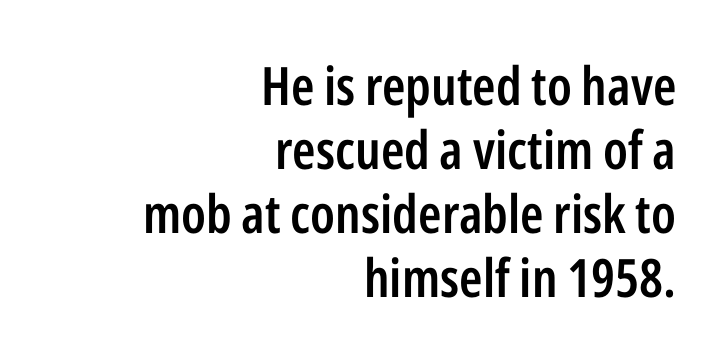
Nothing sits at the stroke ends, so this counts as sans-serif. Strokes here are thickened, but only to semibold level. These lines are rendered in a variable-pitch font. One-word summary of the alignment: right. Italic: no, the glyphs are upright roman. Observe the ordinary spacing: letters are neighbours, not strangers.
